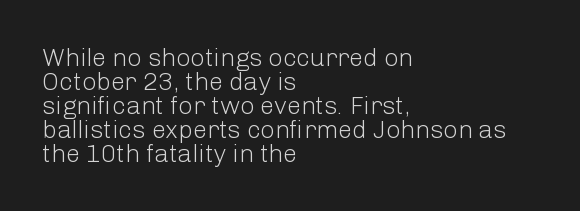
{"italic": "no", "bold": "no", "underline": "no", "align": "left", "line_spacing": "tight", "line_spacing_ratio": 0.96, "letter_spacing": "normal", "letter_spacing_em": 0.0, "glyph_px": 25}
